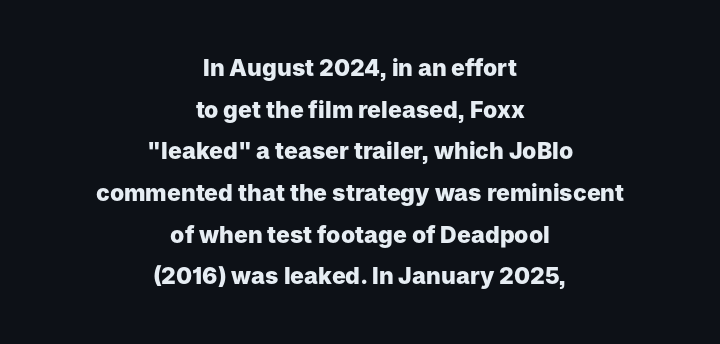
{"italic": "no", "bold": "yes", "underline": "no", "align": "center", "line_spacing_ratio": 1.81, "letter_spacing": "normal", "letter_spacing_em": 0.0, "glyph_px": 23}
